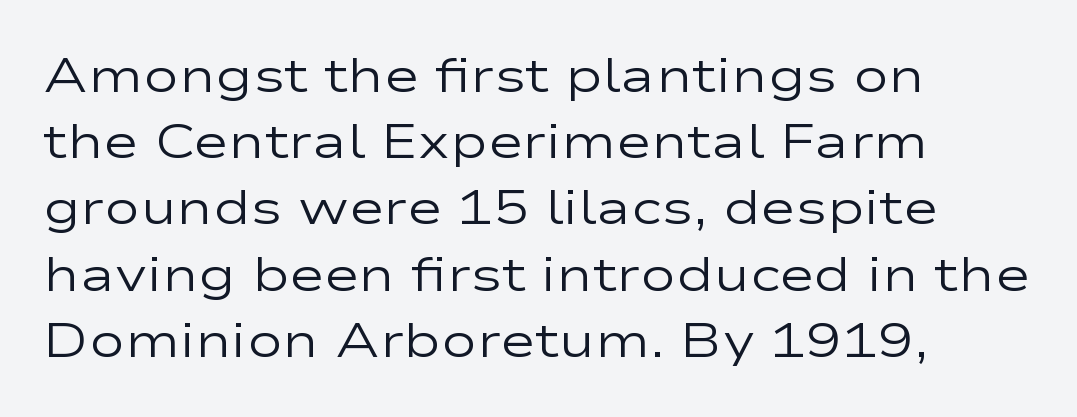
The image shows 48 px regular-weight, wide sans-serif type, upright; set left-aligned, normal line spacing (1.38x), normal letter spacing, not underlined; low stroke contrast and a medium x-height.
